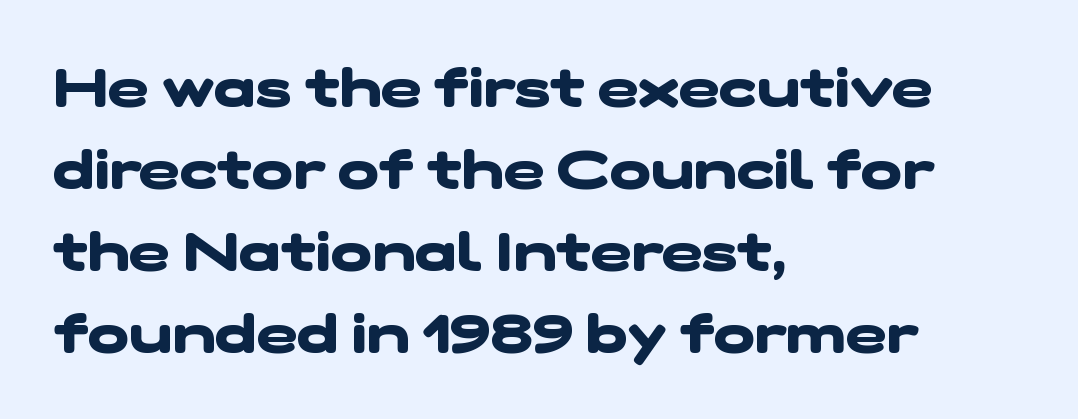
{"serif": "no", "bold": "yes", "weight": "heavy", "width": "wide", "stroke_contrast": "low", "x_height": "medium", "monospaced": "no", "underline": "no", "align": "left", "line_spacing": "normal", "line_spacing_ratio": 1.49, "letter_spacing": "normal", "letter_spacing_em": 0.0, "glyph_px": 55}
